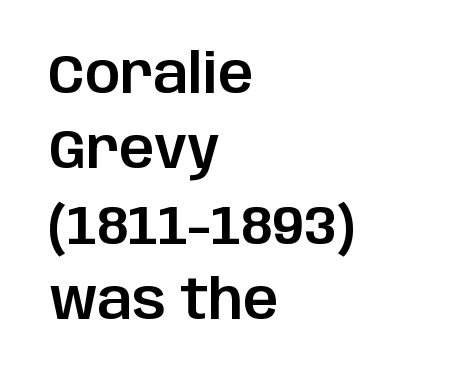
The image shows 55 px sans-serif type, upright; set left-aligned, normal line spacing (1.37x), normal letter spacing, not underlined; low stroke contrast and a large x-height.
